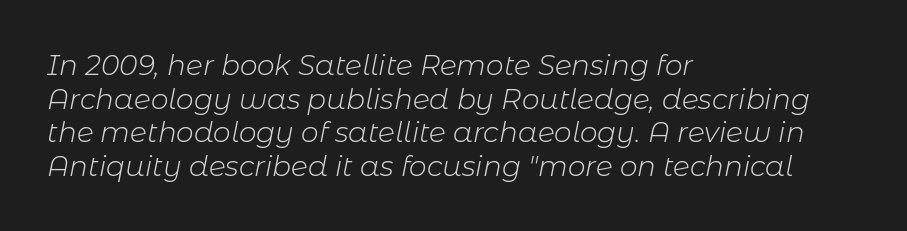
Q: Is the text bold? A: No.
Q: Is the text italic (slanted)? A: Yes, it leans right by about 11 degrees.
Q: Is the text underlined? A: No.
Q: How is the paragraph aligned? A: Left-aligned.
Q: Is the spacing between letters normal or unusually wide? A: Normal.
Q: Width (condensed, normal, or wide)? A: Normal.
Q: Stroke contrast? A: Low.
Q: x-height? A: Medium.
Q: Monospaced? A: No.
